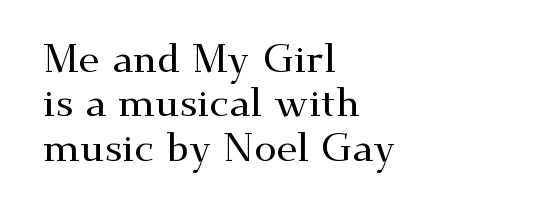
{"serif": "yes", "italic": "no", "width": "wide", "stroke_contrast": "medium", "x_height": "small", "monospaced": "no", "underline": "no", "align": "left", "line_spacing": "tight", "line_spacing_ratio": 1.11, "letter_spacing": "normal", "letter_spacing_em": 0.0, "glyph_px": 40}
